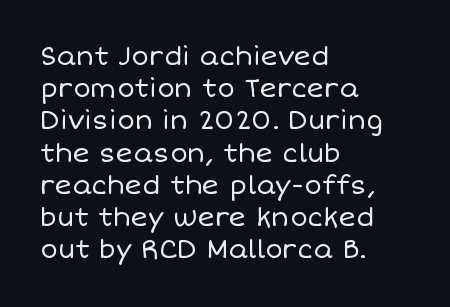
The image shows 26 px text type, upright; set left-aligned, line spacing 1.24x, normal letter spacing, not underlined.
